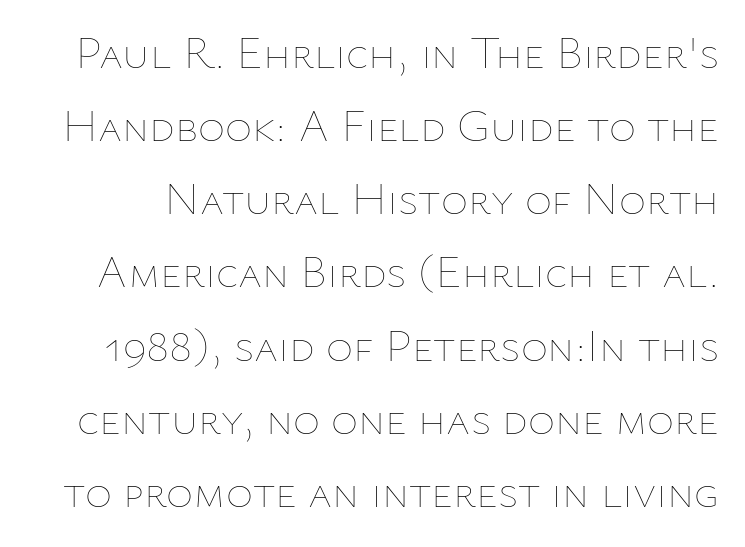
The image shows 46 px thin type, upright; set normal line spacing (1.59x), normal letter spacing, not underlined; low stroke contrast and a medium x-height.
